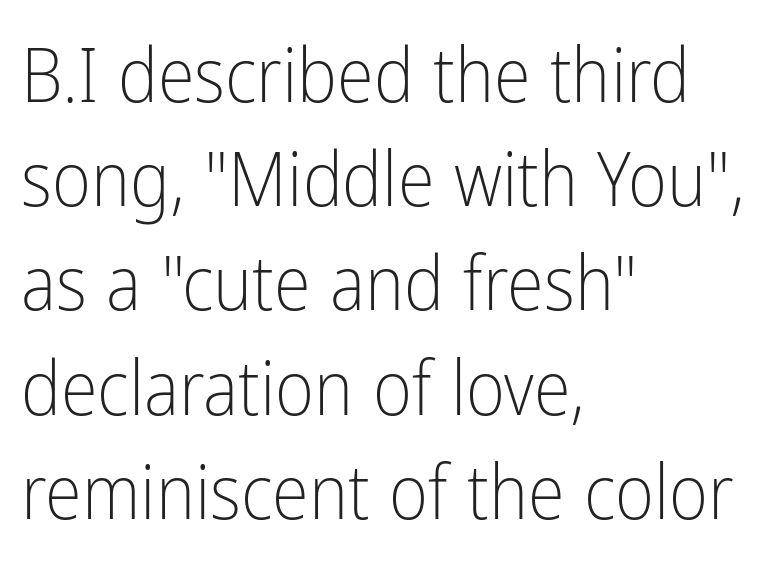
The image shows 75 px light, condensed sans-serif type, upright; set left-aligned, normal line spacing (1.39x), normal letter spacing, not underlined; low stroke contrast and a medium x-height.
